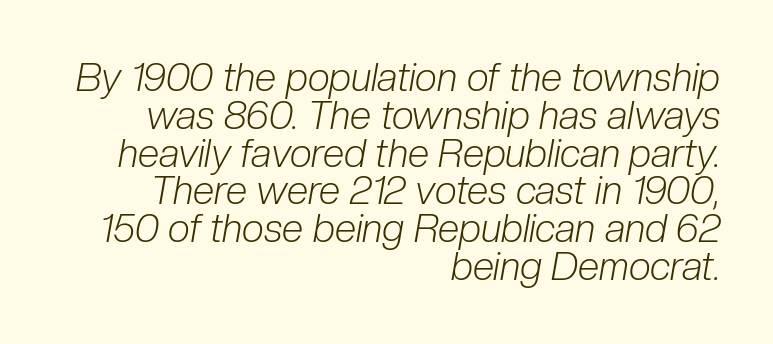
The gaps between neighbouring characters are ordinary and unremarkable. Notice how descenders almost collide with the ascenders below — that's tight leading. The foot of each line stays bare and open. A typesetter would mark this as italic. The passage shown is typed in a proportional face where columns would drift. Nothing heavy about these letters — not bold at all.
